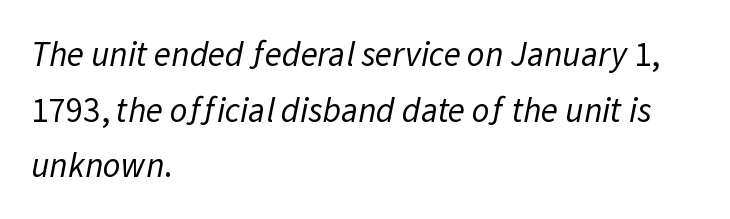
Q: Is the text bold? A: No.
Q: Is the typeface a serif or a sans-serif typeface? A: Sans-serif.
Q: Is the text underlined? A: No.
Q: How is the paragraph aligned? A: Left-aligned.
Q: Is the spacing between letters normal or unusually wide? A: Normal.
Q: Is the spacing between lines tight, normal or loose? A: Normal.
Q: Width (condensed, normal, or wide)? A: Normal.
Q: Stroke contrast? A: Low.
Q: x-height? A: Medium.
Q: Monospaced? A: No.
